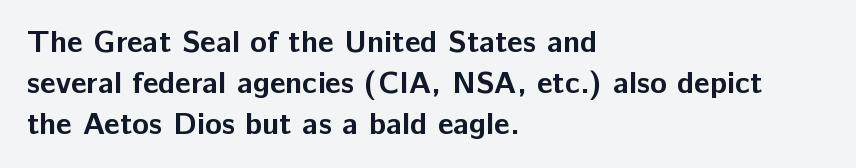
The type family on display is of the sans-serif kind. Plain, unruled lines of type. The rendering anchors every line to the left-hand side. The specimen reads as upright at a glance.
